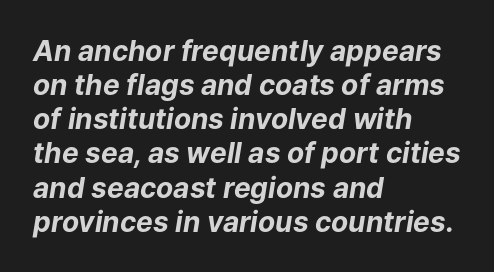
The image shows 28 px bold type, italic (leaning right); set left-aligned, line spacing 1.22x, normal letter spacing, not underlined; low stroke contrast and a medium x-height.
